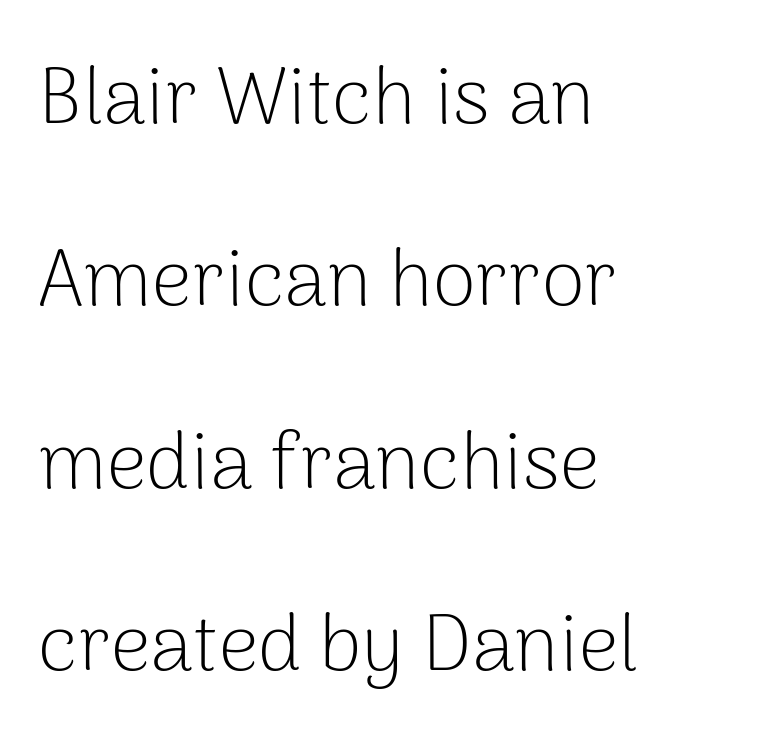
Weight: regular or lighter. Observe the absence of serifs on each vertical stroke in this sample. This is roman type, the default non-slanted kind. Compared with typical body copy, the letter spacing here is the same. The paragraph shown leans on its left margin.
